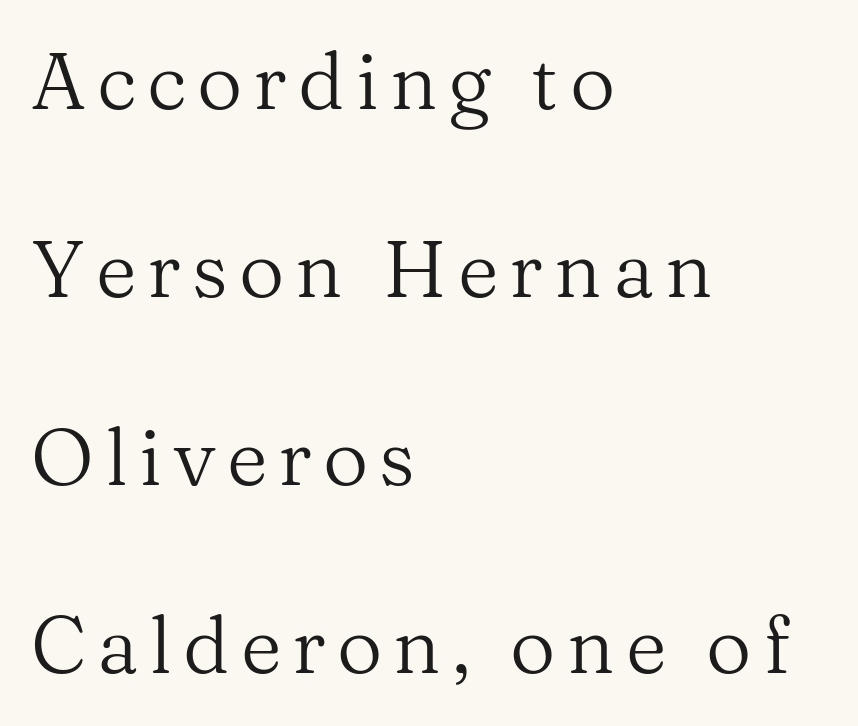
The image shows 79 px regular-weight serif type, upright; set left-aligned, loose line spacing (2.38x), not underlined; medium stroke contrast and a medium x-height.
